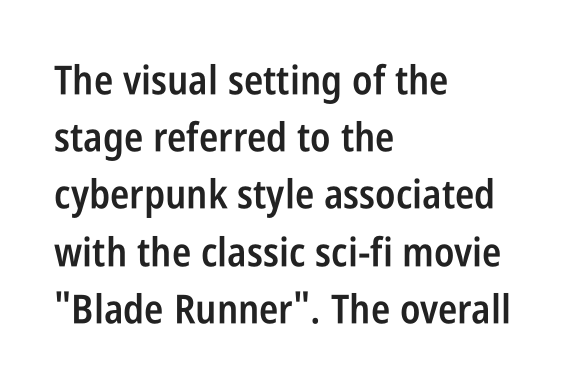
Compared with typical body copy, the letter spacing here is the same. These lines are rendered in a variable-pitch font. The compositor pushed each line to the left boundary. Its strokes are somewhat broadened, the hallmark of semibold type. The lines sit at an ordinary, default distance from one another.
